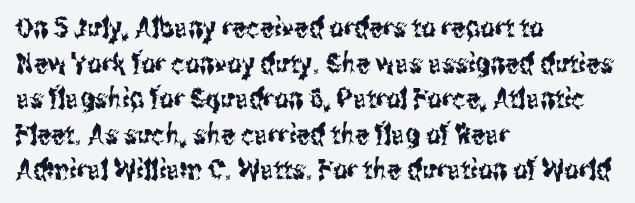
Q: Is the text italic (slanted)? A: No, it is upright.
Q: Is the typeface a serif or a sans-serif typeface? A: Sans-serif.
Q: Is the text underlined? A: No.
Q: How is the paragraph aligned? A: Left-aligned.
Q: Is the spacing between letters normal or unusually wide? A: Normal.
Q: Is the spacing between lines tight, normal or loose? A: Normal.
Q: Width (condensed, normal, or wide)? A: Condensed.
Q: Stroke contrast? A: Medium.
Q: x-height? A: Medium.
Q: Monospaced? A: No.
